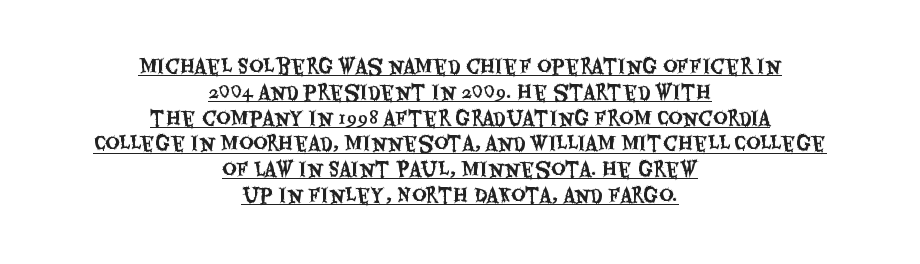
The image shows 20 px text type, upright; set centered, normal line spacing (1.29x), normal letter spacing, underlined.
